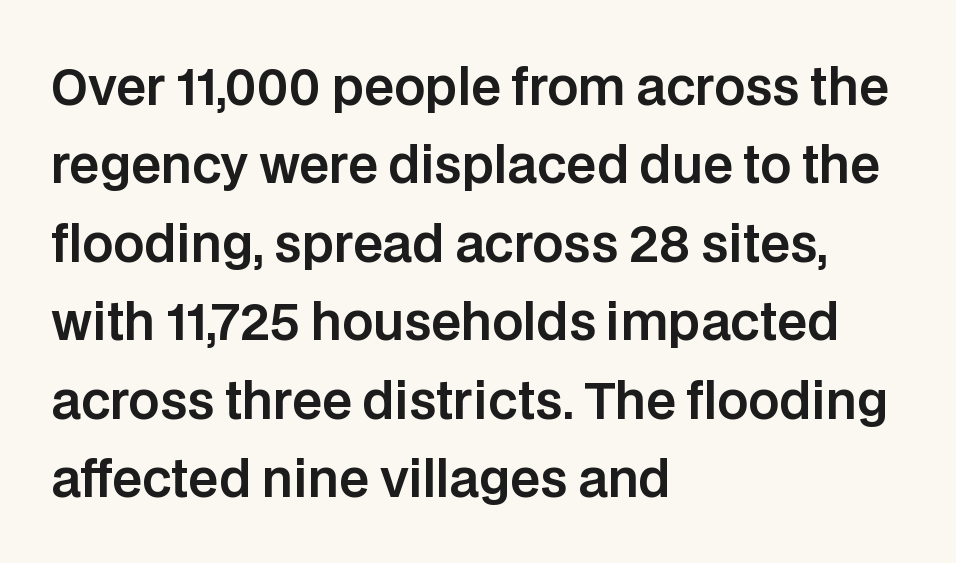
Q: Is the text italic (slanted)? A: No, it is upright.
Q: Is the typeface a serif or a sans-serif typeface? A: Sans-serif.
Q: Is the text underlined? A: No.
Q: How is the paragraph aligned? A: Left-aligned.
Q: Is the spacing between letters normal or unusually wide? A: Normal.
Q: Is the spacing between lines tight, normal or loose? A: Normal.
Q: Width (condensed, normal, or wide)? A: Normal.
Q: Stroke contrast? A: Low.
Q: x-height? A: Large.
Q: Monospaced? A: No.
